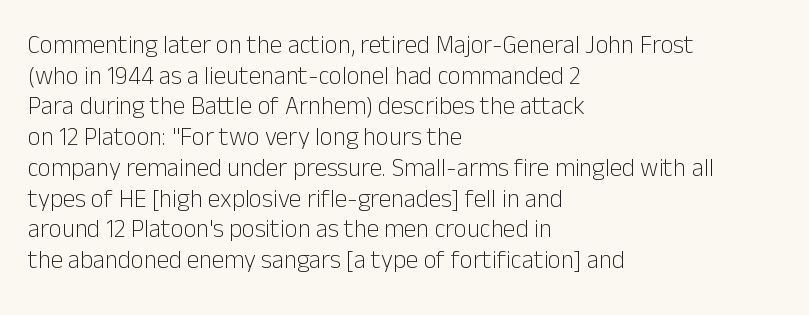
Q: Is the text bold? A: No.
Q: Is the text italic (slanted)? A: No, it is upright.
Q: Is the text underlined? A: No.
Q: How is the paragraph aligned? A: Left-aligned.
Q: Is the spacing between letters normal or unusually wide? A: Normal.
